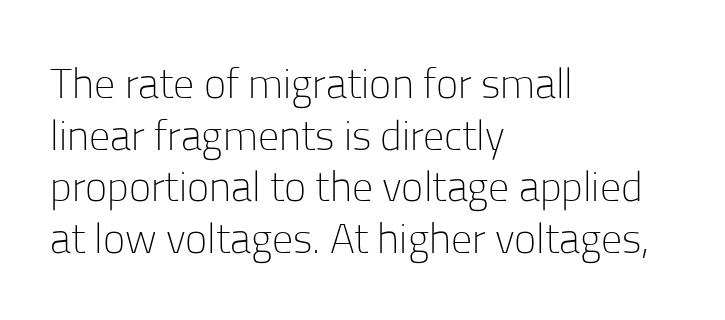
{"serif": "no", "italic": "no", "bold": "no", "weight": "light", "width": "normal", "stroke_contrast": "low", "x_height": "medium", "monospaced": "no", "underline": "no", "align": "left", "line_spacing_ratio": 1.23, "letter_spacing": "normal", "letter_spacing_em": 0.0, "glyph_px": 42}
